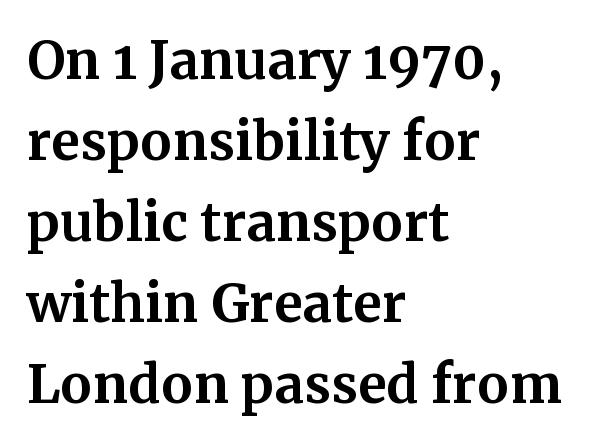
The image shows 52 px bold serif type, upright; set left-aligned, normal line spacing (1.56x), normal letter spacing, not underlined; medium stroke contrast and a medium x-height.
